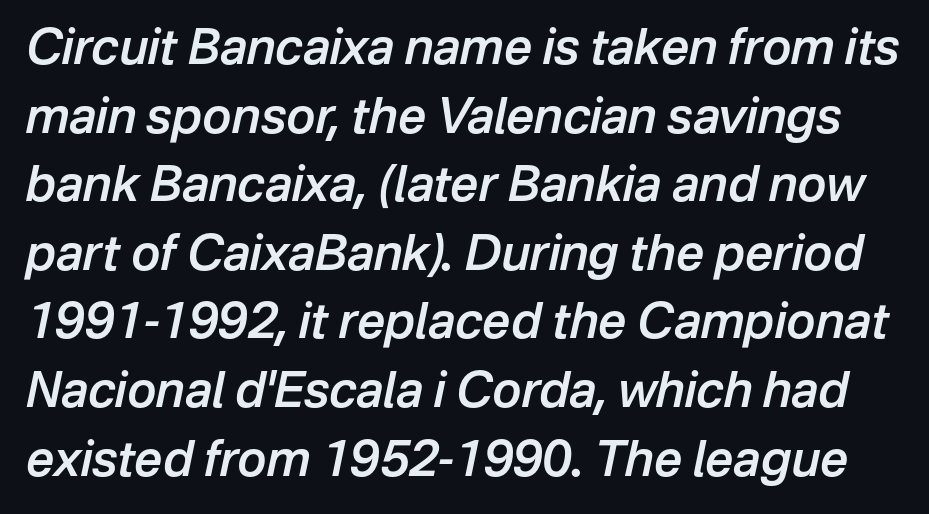
The image shows 49 px semibold type, italic (leaning right); set normal line spacing (1.4x), normal letter spacing, not underlined; low stroke contrast and a medium x-height.
